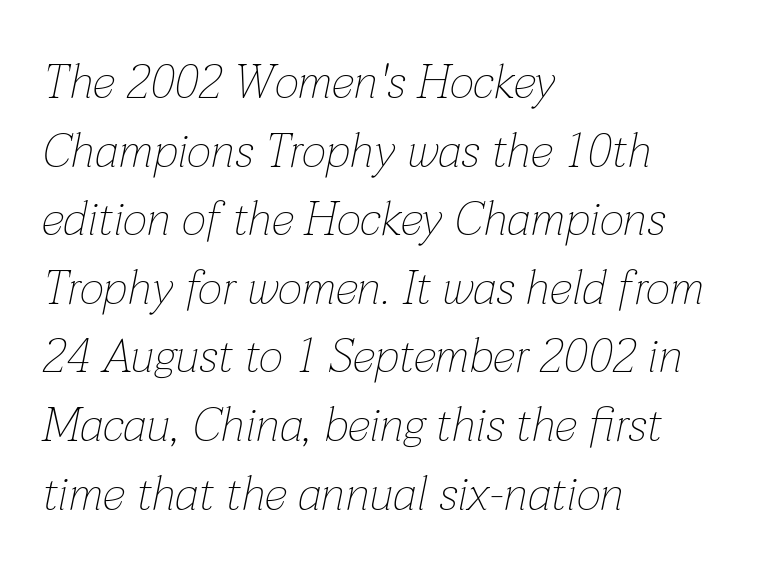
A normal amount of white space separates one row of letters from the next. The font sits on the lighter half of the weight spectrum, regular included. You could not count columns in this text — the font is proportionally spaced. Quick note: italic. The lines are quadded left.
